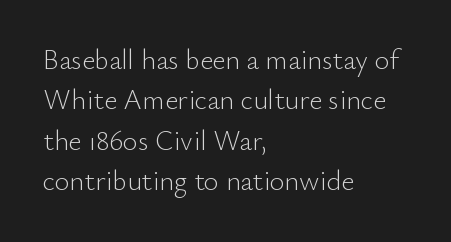
{"serif": "no", "italic": "no", "bold": "no", "weight": "light", "width": "normal", "stroke_contrast": "low", "x_height": "small", "monospaced": "no", "underline": "no", "align": "left", "line_spacing": "normal", "line_spacing_ratio": 1.44, "letter_spacing": "normal", "letter_spacing_em": 0.0, "glyph_px": 28}
